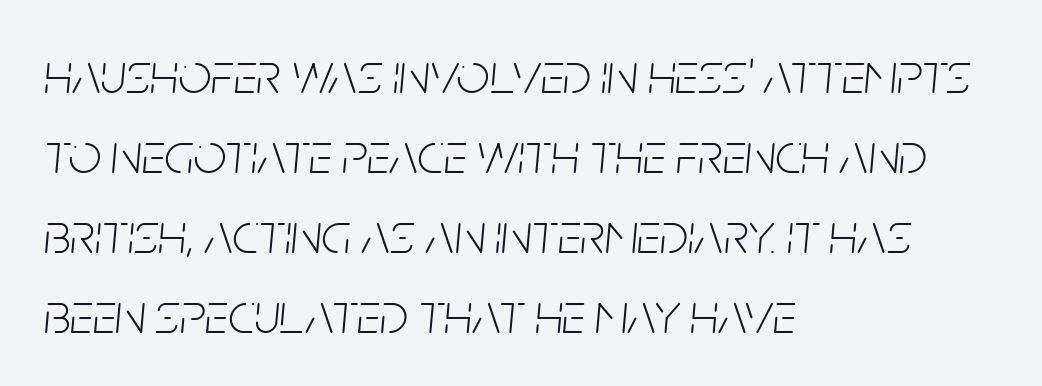
Heft: none added — not bold. Horizontally, the lines are justified to the leading edge only. These lines were composed using italics. The passage shown has conventional tracking throughout. Lines of text with bare space underneath. Quick note: interline space is typical.
